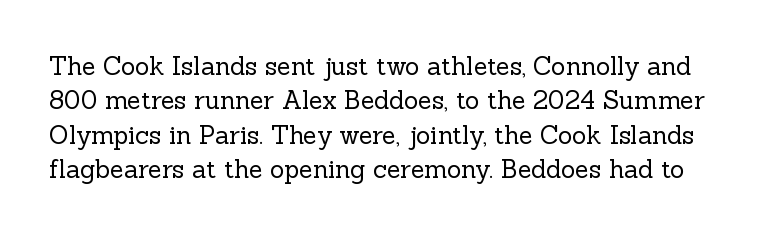
Q: Is the text bold? A: No.
Q: Is the text italic (slanted)? A: No, it is upright.
Q: Is the text underlined? A: No.
Q: Is the spacing between letters normal or unusually wide? A: Normal.
Q: Is the spacing between lines tight, normal or loose? A: Normal.
